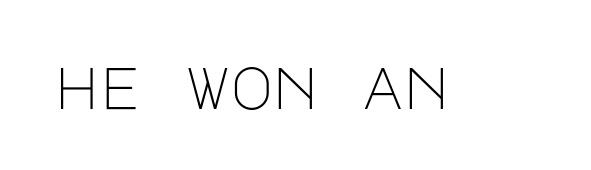
Q: Is the text bold? A: No.
Q: Is the text italic (slanted)? A: No, it is upright.
Q: Is the typeface a serif or a sans-serif typeface? A: Sans-serif.
Q: Is the text underlined? A: No.
Q: Is the spacing between letters normal or unusually wide? A: Normal.
Q: Width (condensed, normal, or wide)? A: Normal.
Q: Stroke contrast? A: Low.
Q: x-height? A: Large.
